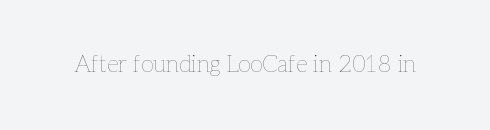
Q: Is the text bold? A: No.
Q: Is the text italic (slanted)? A: No, it is upright.
Q: Is the text underlined? A: No.
Q: Is the spacing between letters normal or unusually wide? A: Normal.
